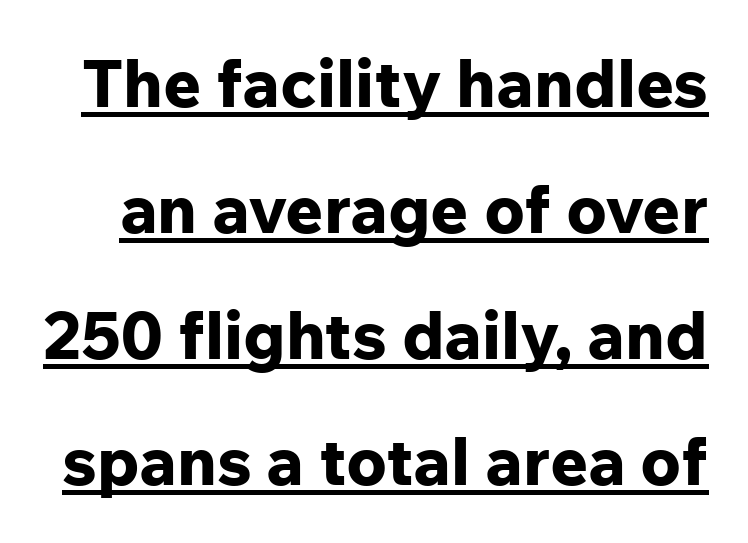
The image shows 66 px bold sans-serif type, upright; set loose line spacing (1.91x), normal letter spacing, underlined; low stroke contrast and a medium x-height.
